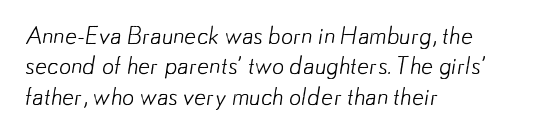
The paragraph shown leans on its left margin. This rendering features lettering with no underline. How are the letters spaced? Ordinarily, with no added tracking. A normal amount of white space separates one row of letters from the next.
